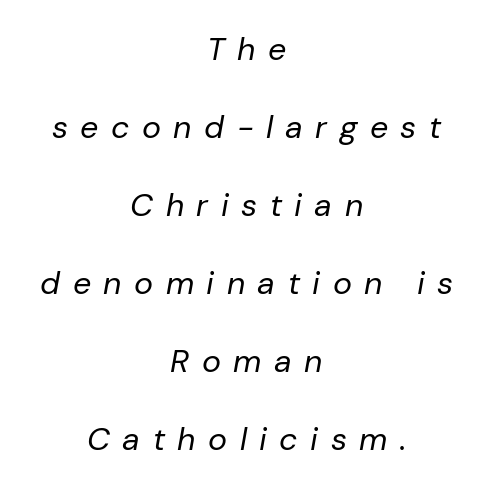
{"italic": "yes", "lean": "right", "slant_degrees": 10, "bold": "no", "weight": "regular", "width": "normal", "stroke_contrast": "low", "x_height": "medium", "monospaced": "no", "underline": "no", "align": "center", "line_spacing": "loose", "line_spacing_ratio": 2.44, "letter_spacing": "wide", "letter_spacing_em": 0.39, "glyph_px": 32}
